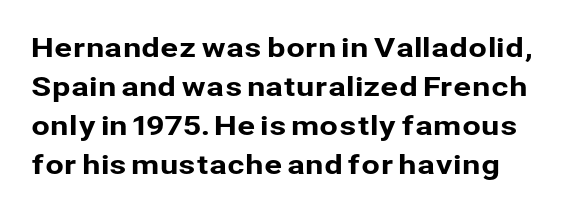
The specimen omits any rule beneath the text block's lines. Characters follow at the spacing the type designer built in. Do the letters lean? They stand straight. Quick note: interline space is typical.
